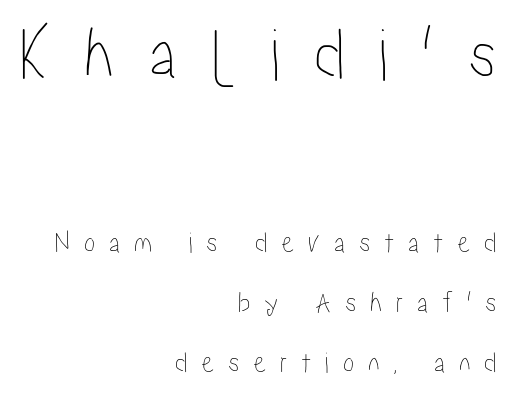
The passage shown is typed in a proportional face where columns would drift. The horizontal fit of the characters is loose and conspicuously gappy. Short and long lines alike share a common ending point at right. This rendering features lettering with no underline. Do the letters lean? They stand straight. The line-height multiplier appears high, well above default.
